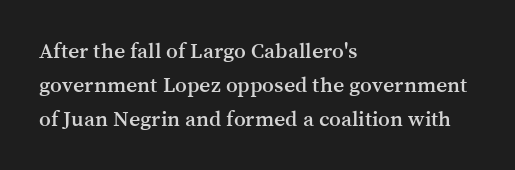
The image shows 22 px text type, upright; set left-aligned, normal line spacing (1.55x), normal letter spacing, not underlined.
